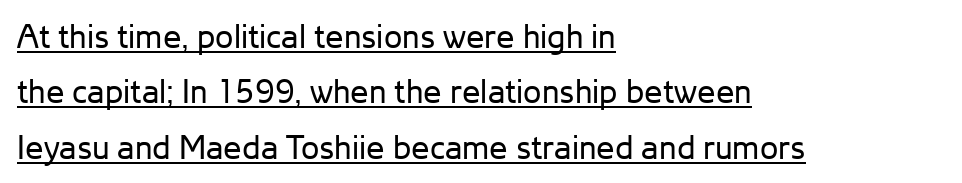
The image shows 33 px regular-weight sans-serif type, upright; set left-aligned, normal line spacing (1.68x), normal letter spacing, underlined; low stroke contrast and a medium x-height.
